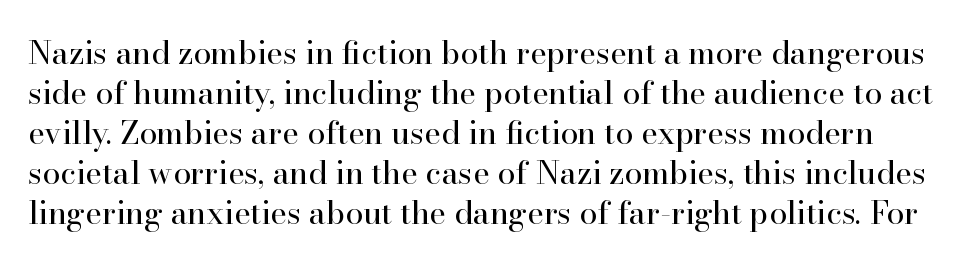
The image shows 32 px regular-weight serif type, upright; set normal line spacing (1.25x), normal letter spacing, not underlined; high stroke contrast and a small x-height.
